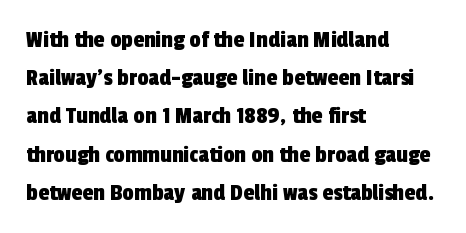
{"underline": "no", "align": "left", "line_spacing": "normal", "line_spacing_ratio": 1.53, "letter_spacing": "normal", "letter_spacing_em": 0.0, "glyph_px": 25}
